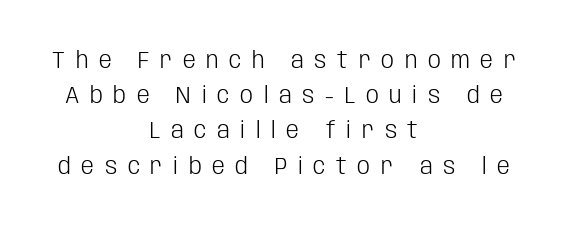
Q: Is the text bold? A: No.
Q: Is the text italic (slanted)? A: No, it is upright.
Q: Is the text underlined? A: No.
Q: How is the paragraph aligned? A: Centered.
Q: Is the spacing between letters normal or unusually wide? A: Unusually wide.
Q: Is the spacing between lines tight, normal or loose? A: Normal.
